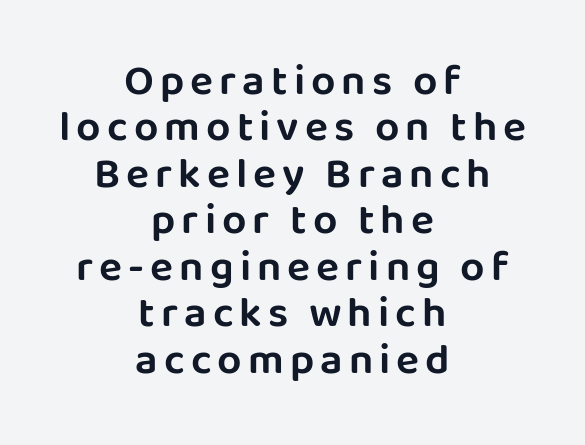
One-word summary of the alignment: center. Classification — sans serif. Every character sits straight up, as roman type does. Looks like regular typesetting: each glyph gets only the width it needs. Quick note: underline off.
